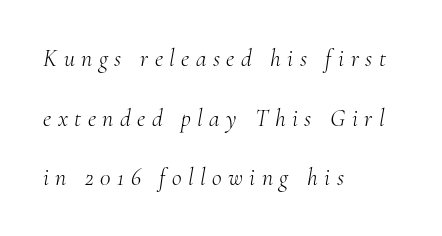
Q: Is the text bold? A: No.
Q: Is the text italic (slanted)? A: Yes, it leans right by about 10 degrees.
Q: Is the text underlined? A: No.
Q: How is the paragraph aligned? A: Left-aligned.
Q: Is the spacing between letters normal or unusually wide? A: Unusually wide.
Q: Is the spacing between lines tight, normal or loose? A: Loose.
